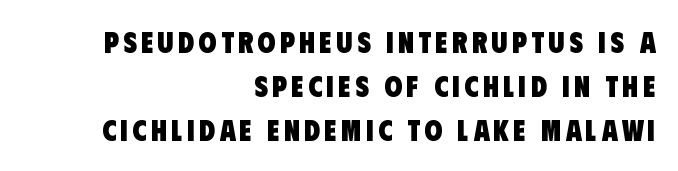
The specimen omits any rule beneath the text block's lines. Does the type have serifs? No, each stem ends abruptly. How would I describe the line gaps? Plain and ordinary. Is the block centered? No — it sits flush against the right margin. Proportional: the letters do not fall into vertical columns.
